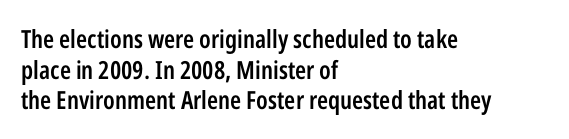
The image shows 25 px text type, upright; set left-aligned, line spacing 1.23x, normal letter spacing, not underlined.
